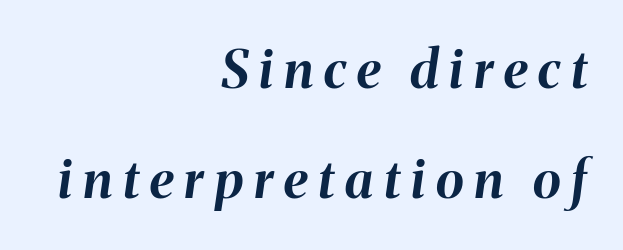
The image shows 52 px bold type, italic (leaning right); set right-aligned, loose line spacing (2.12x), unusually wide letter spacing (+0.21 em), not underlined; medium stroke contrast and a medium x-height.
